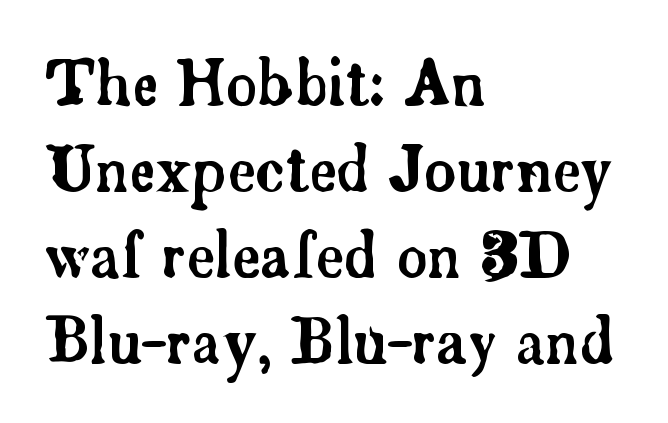
{"serif": "yes", "italic": "no", "width": "normal", "stroke_contrast": "low", "x_height": "small", "monospaced": "no", "underline": "no", "align": "left", "line_spacing": "normal", "line_spacing_ratio": 1.41, "letter_spacing": "normal", "letter_spacing_em": 0.0, "glyph_px": 61}
